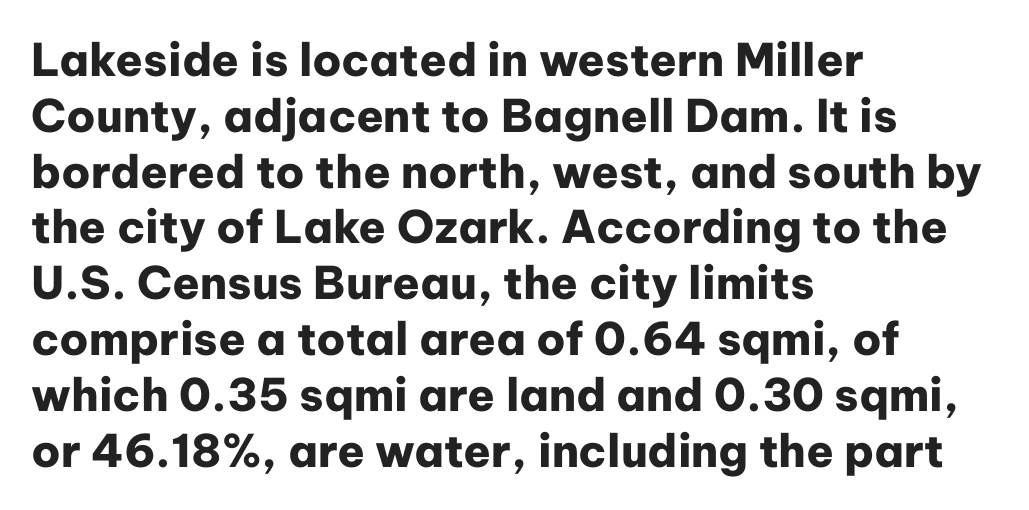
Strokes here are thick enough to call this a true bold. The typography opts for an upright posture over an oblique one. Is this a fixed-width face? No — the glyphs have proportional, varying widths. The space directly below the letters is spotless. Casual observation: everything's shoved over to the left. These lines are composed in type without serifs.
